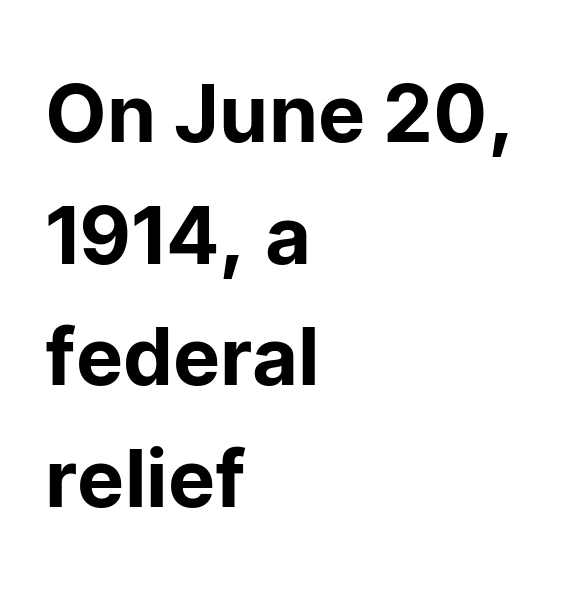
{"serif": "no", "italic": "no", "width": "normal", "stroke_contrast": "low", "x_height": "medium", "monospaced": "no", "underline": "no", "align": "left", "line_spacing": "normal", "line_spacing_ratio": 1.54, "letter_spacing": "normal", "letter_spacing_em": 0.0, "glyph_px": 79}
